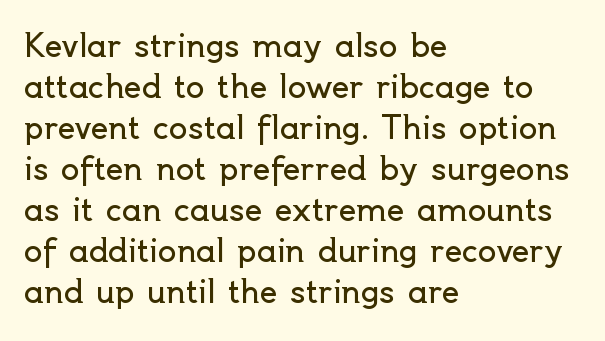
The image shows 31 px regular-weight sans-serif type, upright; set left-aligned, normal line spacing (1.32x), normal letter spacing, not underlined; a small x-height.
